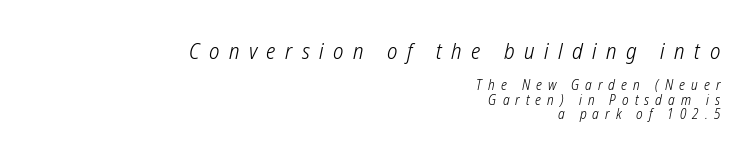
Q: Is the text bold? A: No.
Q: Is the text underlined? A: No.
Q: How is the paragraph aligned? A: Right-aligned.
Q: Is the spacing between letters normal or unusually wide? A: Unusually wide.
Q: Is the spacing between lines tight, normal or loose? A: Tight.
Q: Which block of text is set in a larger size, the first (top) or the second (bottom)? A: The first (top) one.
